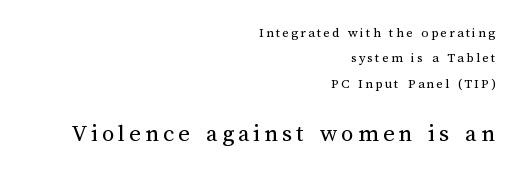
The image shows 25 px text type, upright; set right-aligned, line spacing 1.82x, not underlined; the second (bottom) block is 1.79x larger.
